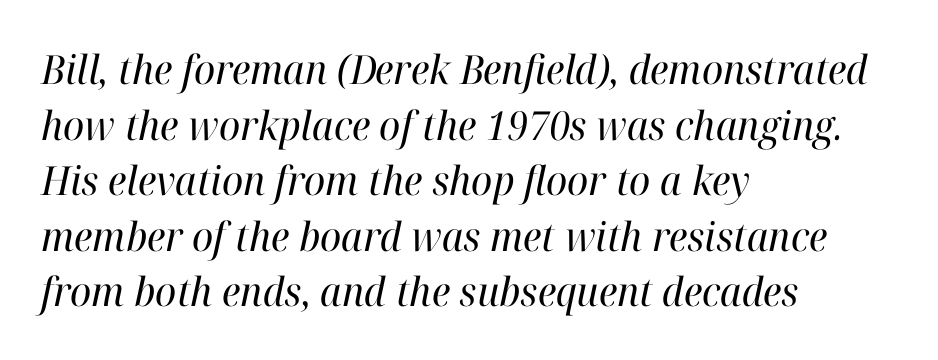
{"serif": "yes", "italic": "yes", "lean": "right", "slant_degrees": 12, "bold": "no", "weight": "regular", "width": "normal", "stroke_contrast": "high", "x_height": "medium", "monospaced": "no", "underline": "no", "align": "left", "line_spacing": "normal", "line_spacing_ratio": 1.39, "letter_spacing": "normal", "letter_spacing_em": 0.0, "glyph_px": 40}
